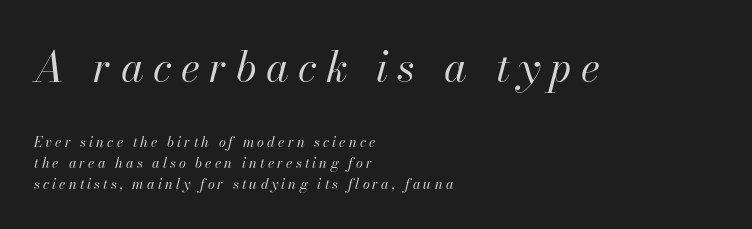
{"italic": "yes", "lean": "right", "slant_degrees": 13, "bold": "no", "weight": "regular", "width": "normal", "stroke_contrast": "high", "x_height": "small", "monospaced": "no", "underline": "no", "align": "left", "line_spacing": "normal", "line_spacing_ratio": 1.5, "letter_spacing": "wide", "letter_spacing_em": 0.22, "larger_block": "first", "size_ratio": 3.0, "glyph_px": 42}
